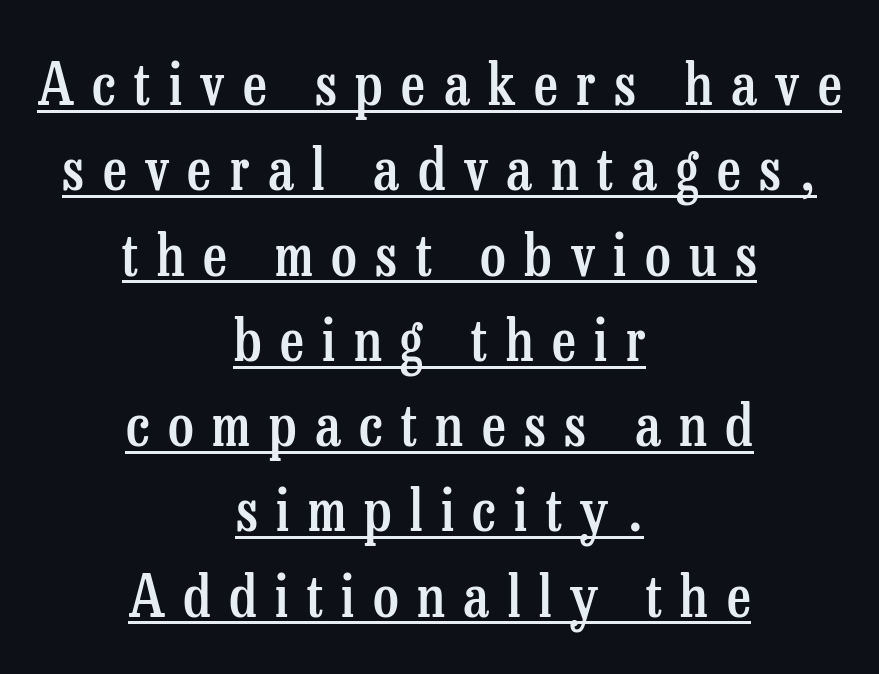
{"serif": "yes", "italic": "no", "bold": "semi", "weight": "semibold", "width": "condensed", "stroke_contrast": "low", "x_height": "medium", "monospaced": "no", "underline": "yes", "align": "center", "line_spacing": "normal", "line_spacing_ratio": 1.47, "letter_spacing": "wide", "letter_spacing_em": 0.32, "glyph_px": 58}
